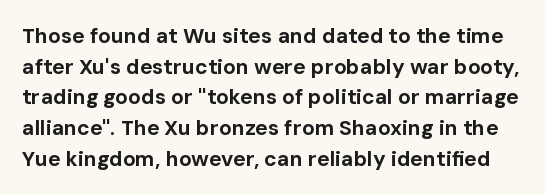
The vertical gap from one line to the next is medium. There is no visible air inserted between adjacent glyphs. Designer's note — italics off, roman on. Every letter is thick-stroked: bold, no question. Unmarked baselines from the first word to the last.
